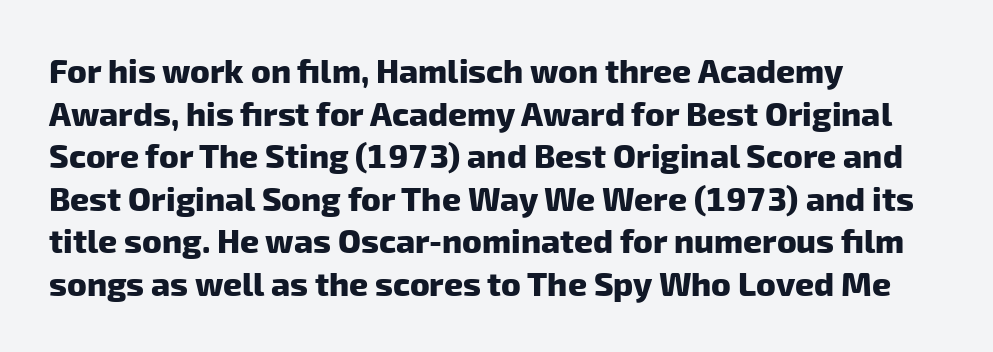
Q: Is the text bold? A: Yes.
Q: Is the typeface a serif or a sans-serif typeface? A: Sans-serif.
Q: Is the text underlined? A: No.
Q: How is the paragraph aligned? A: Left-aligned.
Q: Is the spacing between letters normal or unusually wide? A: Normal.
Q: Is the spacing between lines tight, normal or loose? A: Normal.
Q: Width (condensed, normal, or wide)? A: Normal.
Q: Stroke contrast? A: Low.
Q: x-height? A: Medium.
Q: Monospaced? A: No.
